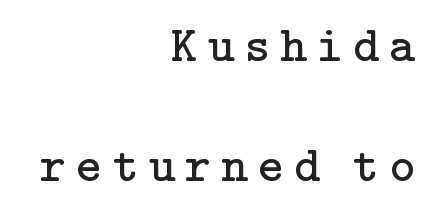
{"serif": "yes", "italic": "no", "bold": "no", "weight": "regular", "width": "normal", "stroke_contrast": "low", "x_height": "medium", "underline": "no", "align": "right", "line_spacing": "loose", "line_spacing_ratio": 2.4, "letter_spacing": "wide", "letter_spacing_em": 0.2, "glyph_px": 50}
